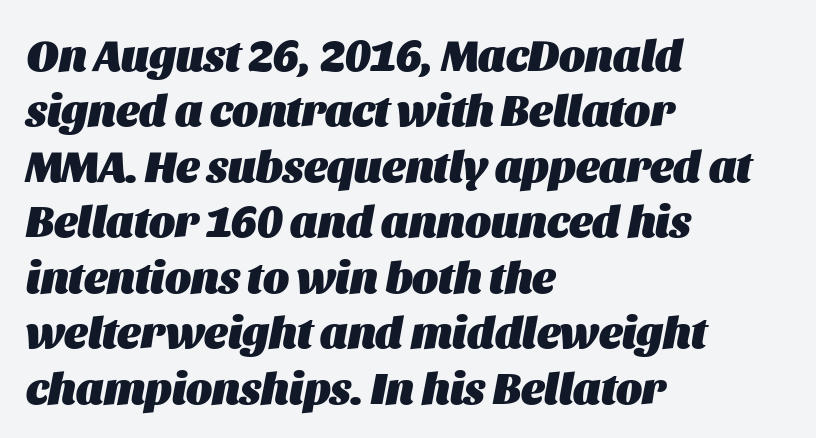
When letters slant like this, we call the style italic. The vertical gap from one line to the next is medium. The paragraph has a hard left edge and a soft right edge. This sample uses plain, unmodified letter spacing.
